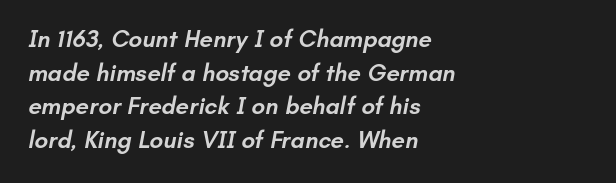
The image shows 24 px text type; set left-aligned, normal line spacing (1.4x), normal letter spacing, not underlined.
